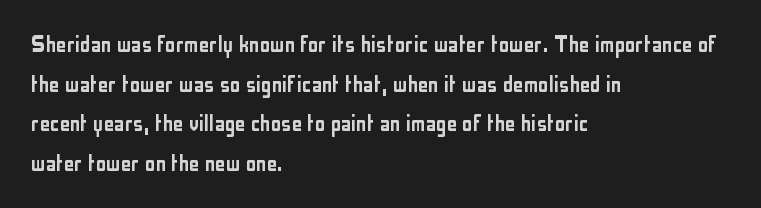
Interline gaps are of average width in this sample. The type sits square on the baseline with zero lean. Just letters on the line, the space beneath them empty. Students, note that the glyphs here touch the page at normal intervals. The rendering anchors every line to the left-hand side.
